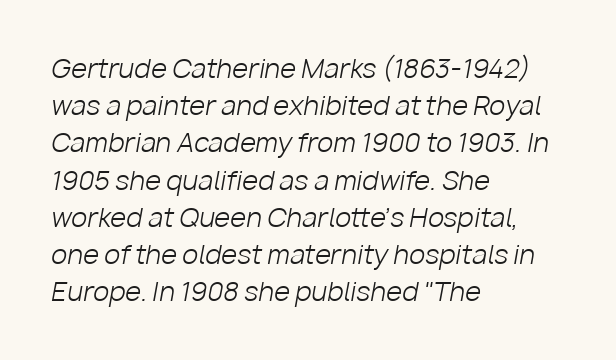
The image shows 26 px text type, italic (leaning right); set left-aligned, normal line spacing (1.43x), normal letter spacing, not underlined.
